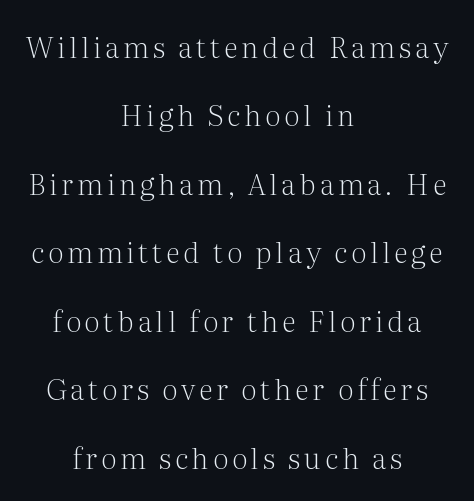
This sample is center-justified, so both line endings float freely. In terms of leading, this rendering errs on the spacious side. Every stem runs plumb, perpendicular to the baseline. This rendering employs a face with finishing strokes, i.e., a serif. Is the stroke heavy? The answer is a plain regular-or-lighter.
